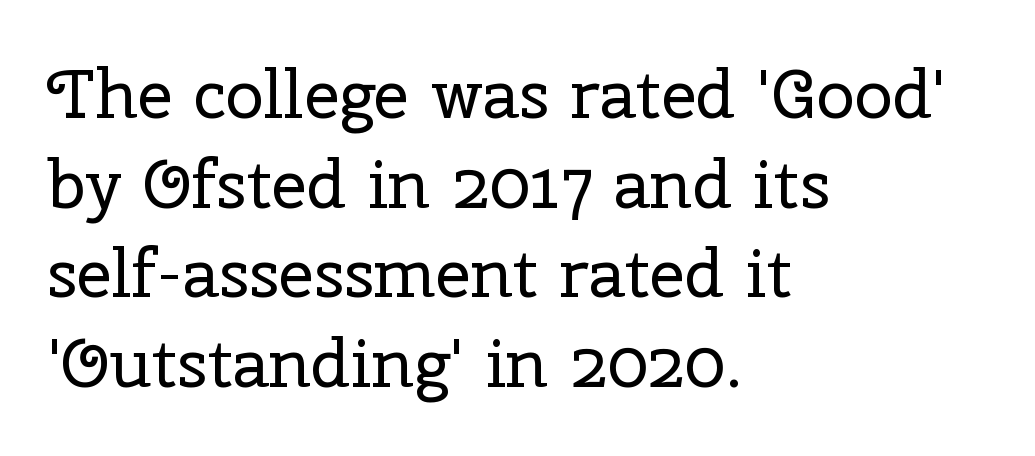
The image shows 69 px regular-weight serif type, upright; set left-aligned, normal line spacing (1.3x), normal letter spacing, not underlined; low stroke contrast and a medium x-height.
